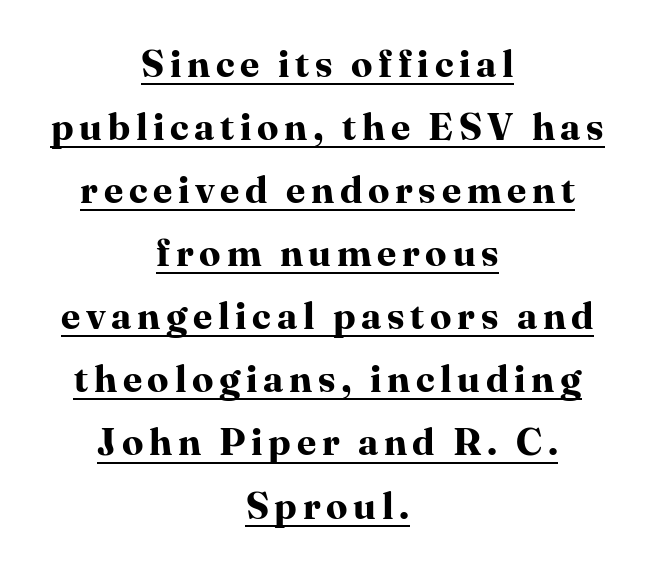
Q: Is the text bold? A: Yes.
Q: Is the text italic (slanted)? A: No, it is upright.
Q: Is the typeface a serif or a sans-serif typeface? A: Serif.
Q: Is the text underlined? A: Yes.
Q: How is the paragraph aligned? A: Centered.
Q: Is the spacing between lines tight, normal or loose? A: Normal.
Q: Width (condensed, normal, or wide)? A: Normal.
Q: Stroke contrast? A: High.
Q: x-height? A: Medium.
Q: Monospaced? A: No.
